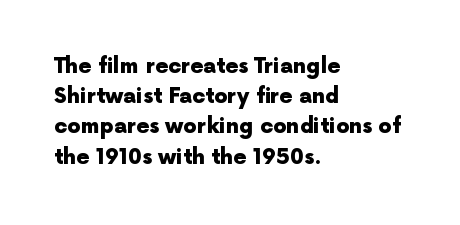
Emphasis by weight is at full strength: bold. Compared with typical body copy, the letter spacing here is the same. The passage shown is not underscored anywhere. Each new line begins a customary step beneath the previous one.
